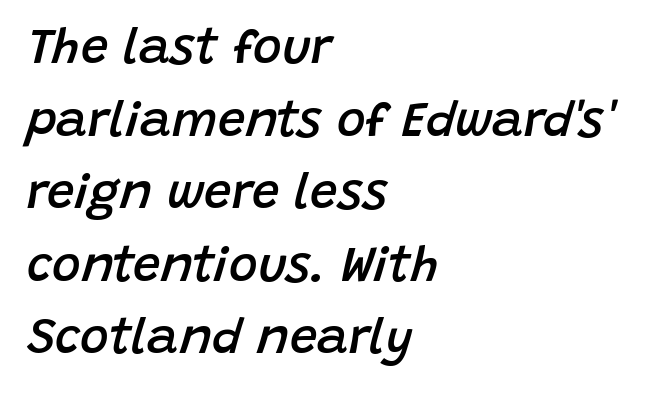
The image shows 49 px semibold type, italic (leaning right); set left-aligned, normal line spacing (1.48x), normal letter spacing, not underlined; low stroke contrast and a large x-height.
